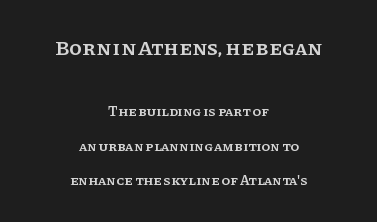
Summary of weight: moderately heavy, a semibold. Type size steps down from the first block to the second. Characters remain perfectly vertical along every line. Honestly, the rows look like they've been pulled way apart.
